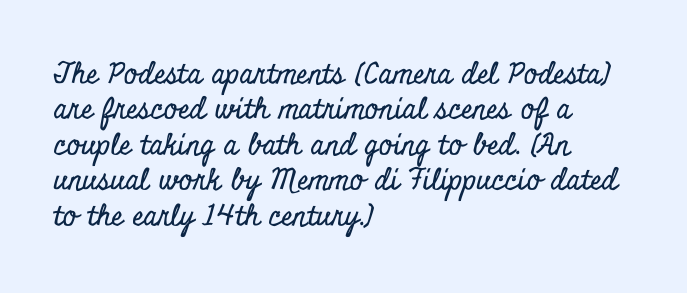
Unlike a clean sans, this face finishes its strokes with serifs. The compositor pushed each line to the left boundary. Spacing verdict: proportional, widths tailored to each character.
